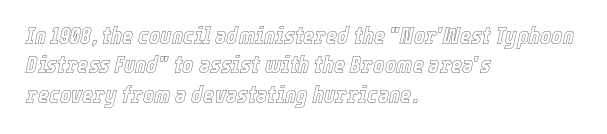
Casual observation: everything's shoved over to the left. Tracking here is standard; glyphs follow each other at the usual distance. The axis of the letterforms is tilted away from vertical. Check the space under the baseline: it is left empty.
